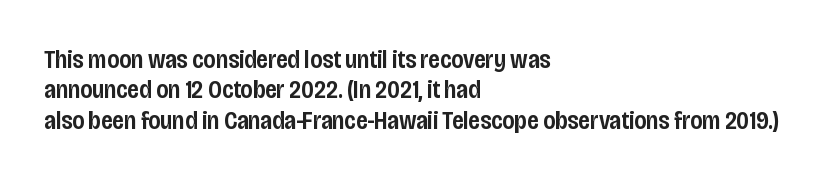
Q: Is the text bold? A: Semi-bold.
Q: Is the text italic (slanted)? A: No, it is upright.
Q: Is the text underlined? A: No.
Q: How is the paragraph aligned? A: Left-aligned.
Q: Is the spacing between letters normal or unusually wide? A: Normal.
